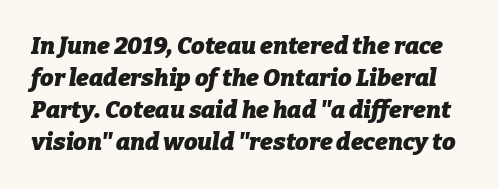
Q: Is the text bold? A: Yes.
Q: Is the text italic (slanted)? A: Yes, it leans right by about 9 degrees.
Q: Is the text underlined? A: No.
Q: Is the spacing between letters normal or unusually wide? A: Normal.
Q: Is the spacing between lines tight, normal or loose? A: Normal.
